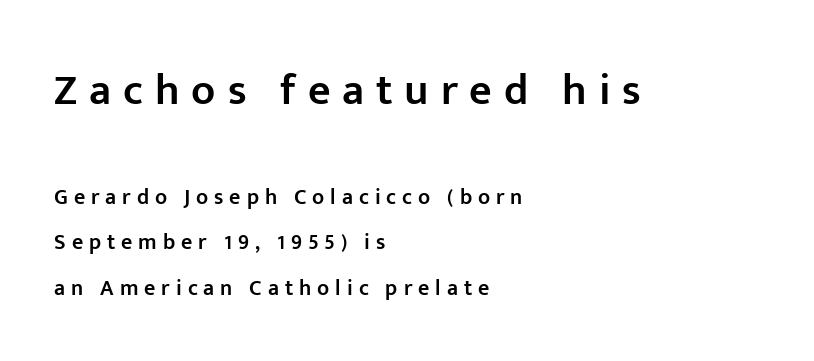
{"serif": "no", "italic": "no", "bold": "semi", "weight": "semibold", "width": "normal", "stroke_contrast": "low", "x_height": "medium", "monospaced": "no", "underline": "no", "align": "left", "line_spacing": "loose", "line_spacing_ratio": 2.05, "letter_spacing": "wide", "letter_spacing_em": 0.27, "larger_block": "first", "size_ratio": 2.0, "glyph_px": 44}
